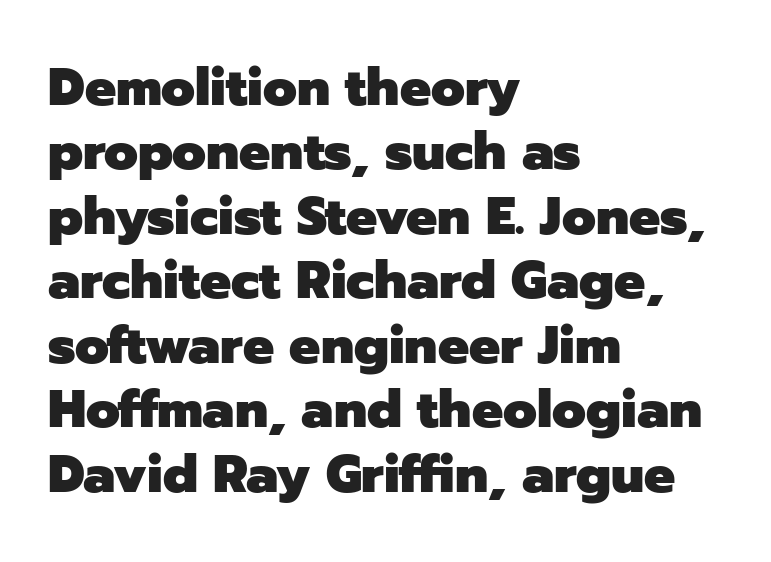
{"serif": "no", "italic": "no", "bold": "yes", "weight": "heavy", "width": "normal", "stroke_contrast": "low", "x_height": "medium", "monospaced": "no", "underline": "no", "align": "left", "line_spacing_ratio": 1.24, "letter_spacing": "normal", "letter_spacing_em": 0.0, "glyph_px": 52}
